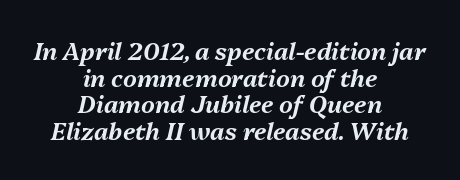
These lines stack symmetrically, like a column narrowing and widening about its center. The passage shown is not underscored anywhere. Tightly led — the rows are bunched. Caption: standard tracking, unaltered. Observe the lean: these are italic letterforms.
